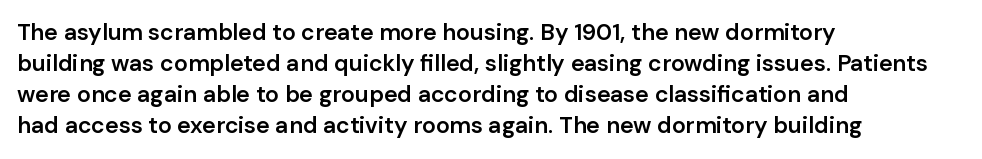
{"italic": "no", "bold": "semi", "underline": "no", "align": "left", "line_spacing": "normal", "line_spacing_ratio": 1.35, "letter_spacing": "normal", "letter_spacing_em": 0.0, "glyph_px": 23}
